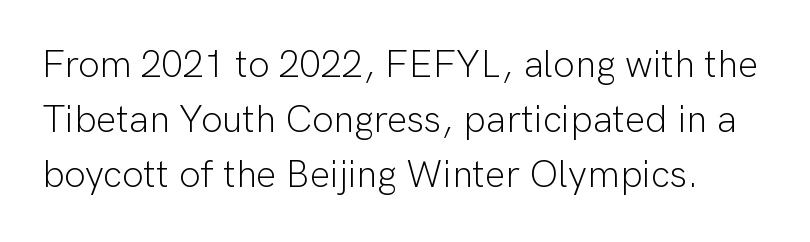
{"serif": "no", "italic": "no", "bold": "no", "weight": "light", "width": "normal", "stroke_contrast": "low", "x_height": "medium", "monospaced": "no", "underline": "no", "line_spacing": "normal", "line_spacing_ratio": 1.45, "letter_spacing": "normal", "letter_spacing_em": 0.0, "glyph_px": 38}
